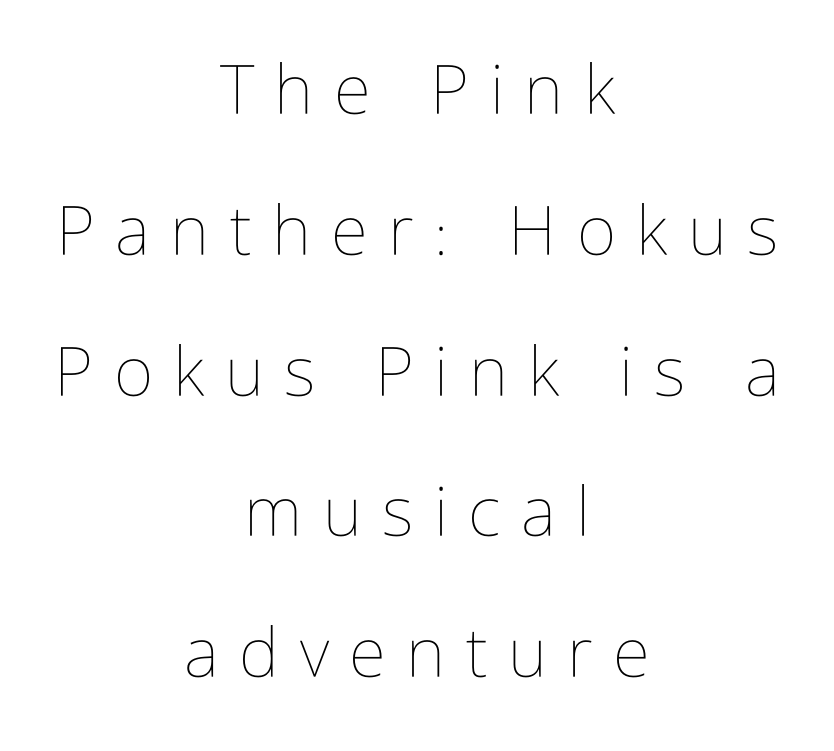
You can tell it's not italic because the verticals are truly vertical. The horizontal fit of the characters is loose and conspicuously gappy. Beneath every word, the page is bare. You could fit nearly another row in the gap between these rows.
